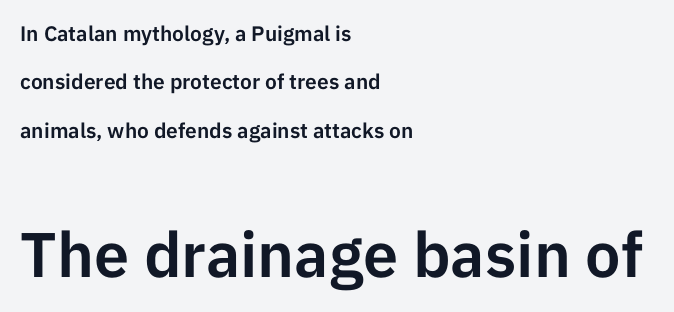
Q: Is the text italic (slanted)? A: No, it is upright.
Q: Is the typeface a serif or a sans-serif typeface? A: Sans-serif.
Q: Is the text underlined? A: No.
Q: How is the paragraph aligned? A: Left-aligned.
Q: Is the spacing between letters normal or unusually wide? A: Normal.
Q: Is the spacing between lines tight, normal or loose? A: Loose.
Q: Which block of text is set in a larger size, the first (top) or the second (bottom)? A: The second (bottom) one.
Q: Width (condensed, normal, or wide)? A: Normal.
Q: Stroke contrast? A: Low.
Q: x-height? A: Medium.
Q: Monospaced? A: No.
